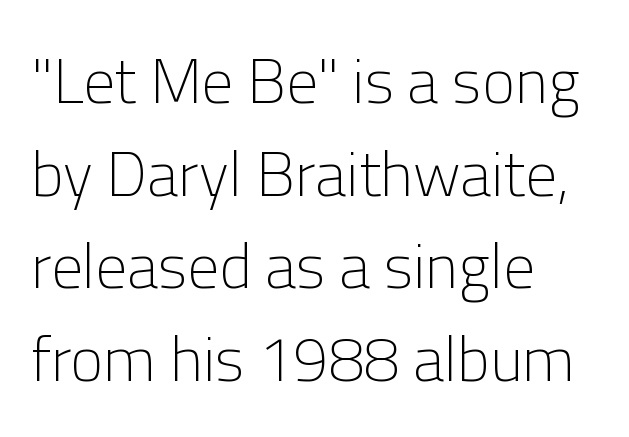
Q: Is the text bold? A: No.
Q: Is the text italic (slanted)? A: No, it is upright.
Q: Is the typeface a serif or a sans-serif typeface? A: Sans-serif.
Q: Is the text underlined? A: No.
Q: How is the paragraph aligned? A: Left-aligned.
Q: Is the spacing between letters normal or unusually wide? A: Normal.
Q: Is the spacing between lines tight, normal or loose? A: Normal.
Q: Width (condensed, normal, or wide)? A: Normal.
Q: Stroke contrast? A: Low.
Q: x-height? A: Medium.
Q: Monospaced? A: No.
